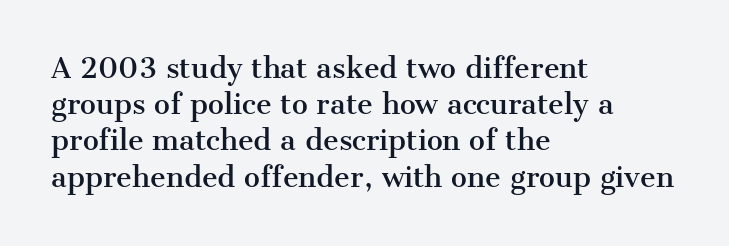
{"italic": "no", "underline": "no", "align": "left", "line_spacing": "normal", "line_spacing_ratio": 1.34, "letter_spacing": "normal", "letter_spacing_em": 0.0, "glyph_px": 27}
